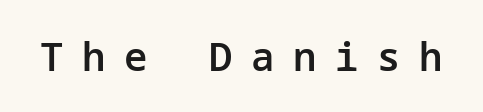
{"serif": "no", "italic": "no", "bold": "semi", "weight": "semibold", "width": "normal", "stroke_contrast": "low", "x_height": "medium", "underline": "no", "letter_spacing": "wide", "letter_spacing_em": 0.48, "glyph_px": 39}
